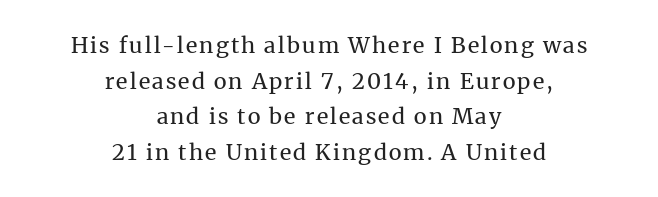
The image shows 22 px text type, upright; set centered, normal line spacing (1.62x), not underlined.
